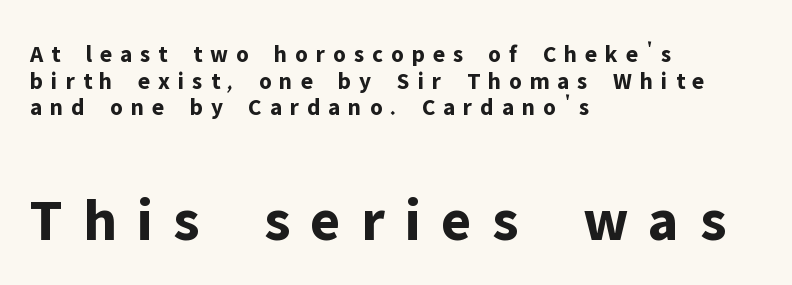
Q: Is the text bold? A: Yes.
Q: Is the text italic (slanted)? A: No, it is upright.
Q: Is the typeface a serif or a sans-serif typeface? A: Sans-serif.
Q: Is the text underlined? A: No.
Q: How is the paragraph aligned? A: Left-aligned.
Q: Is the spacing between letters normal or unusually wide? A: Unusually wide.
Q: Is the spacing between lines tight, normal or loose? A: Tight.
Q: Which block of text is set in a larger size, the first (top) or the second (bottom)? A: The second (bottom) one.
Q: Width (condensed, normal, or wide)? A: Normal.
Q: Stroke contrast? A: Low.
Q: x-height? A: Medium.
Q: Monospaced? A: No.
